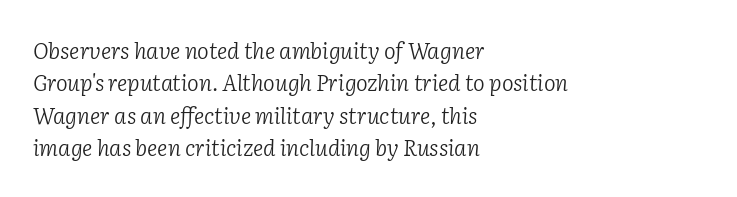
Characters follow at the spacing the type designer built in. The designer left line spacing at the default. A bare baseline throughout the passage. Compared with ordinary roman type, these characters are visibly tilted.
